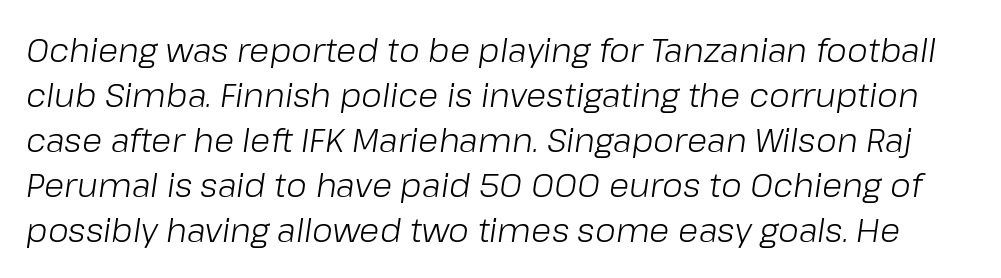
Every character sits at an angle, as italics do. The strokes are not fattened; the text isn't bold. The passage shown is typed in a proportional face where columns would drift. A typesetter would call this leading conventional body-copy spacing. No extra tracking has been applied to these lines.
